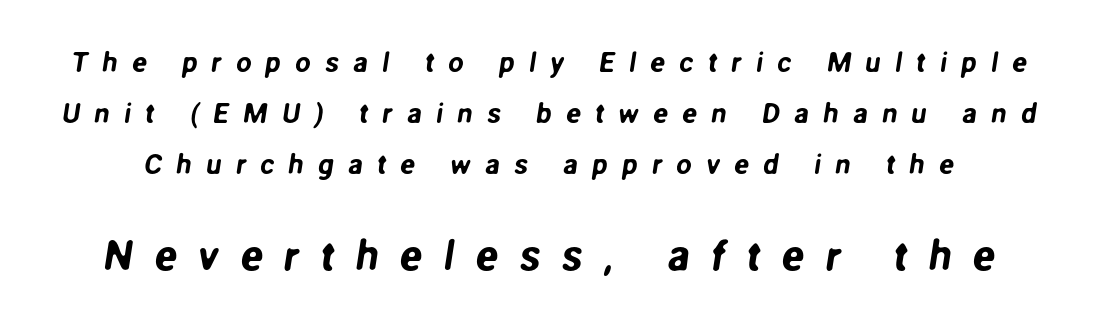
Quick note: underline off. Think of a printed novel: that variable character pitch is what you see here. Serif or sans? Sans — the stroke terminals are bare. Tracking value appears strongly positive — letters spread wide. The following chunk of copy outweighs the initial chunk in type size.
